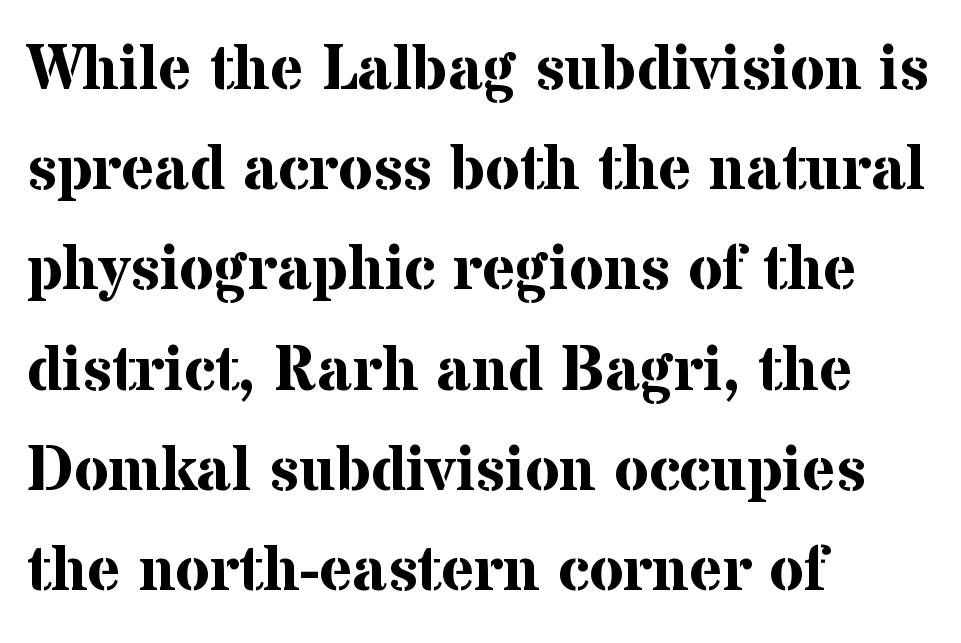
The image shows 63 px bold serif type, upright; set left-aligned, normal line spacing (1.59x), normal letter spacing, not underlined; medium stroke contrast and a medium x-height.
